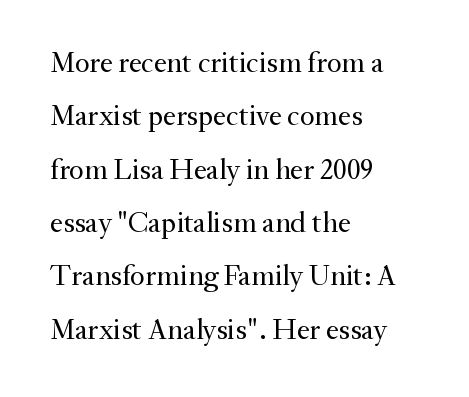
Q: Is the text bold? A: No.
Q: Is the text italic (slanted)? A: No, it is upright.
Q: Is the typeface a serif or a sans-serif typeface? A: Serif.
Q: Is the text underlined? A: No.
Q: How is the paragraph aligned? A: Left-aligned.
Q: Is the spacing between letters normal or unusually wide? A: Normal.
Q: Width (condensed, normal, or wide)? A: Normal.
Q: Stroke contrast? A: Medium.
Q: x-height? A: Small.
Q: Monospaced? A: No.
